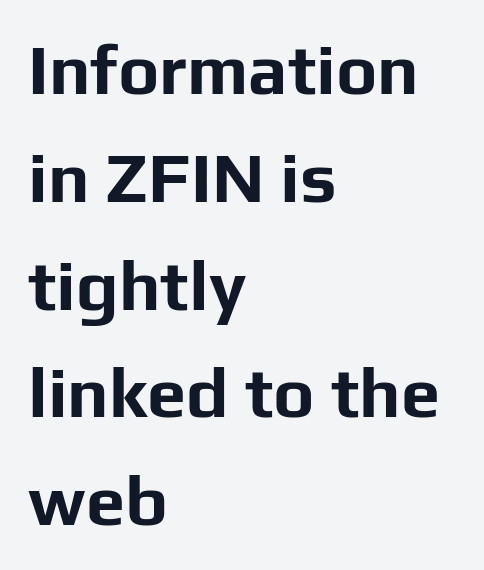
These lines keep a tight, regular rhythm from letter to letter. No feet cap the strokes, marking this as sans-serif type. The rendering uses natural spacing where letterforms have individual widths. Horizontal alignment here is leftward, the default for most running prose.
